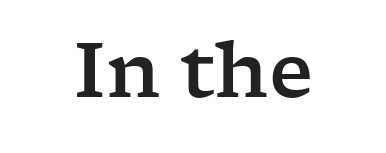
Q: Is the text italic (slanted)? A: No, it is upright.
Q: Is the typeface a serif or a sans-serif typeface? A: Serif.
Q: Is the text underlined? A: No.
Q: Is the spacing between letters normal or unusually wide? A: Normal.
Q: Width (condensed, normal, or wide)? A: Wide.
Q: Stroke contrast? A: Low.
Q: x-height? A: Medium.
Q: Monospaced? A: No.
